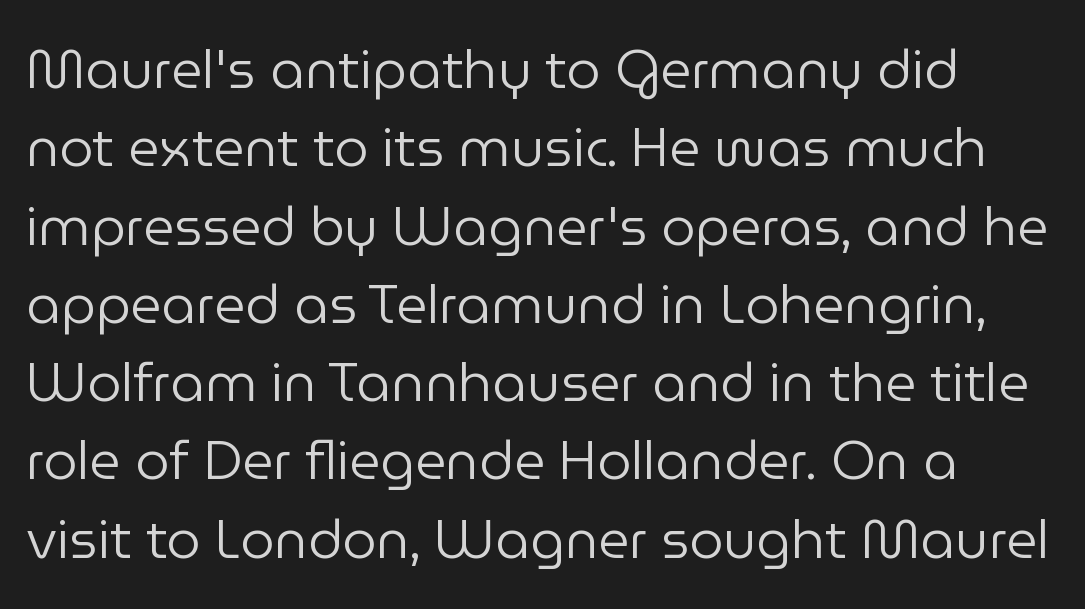
The image shows 54 px regular-weight sans-serif type, upright; set normal line spacing (1.45x), normal letter spacing, not underlined; low stroke contrast and a medium x-height.
